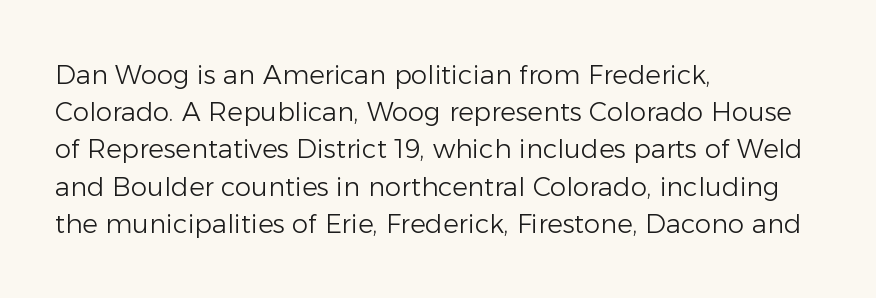
The rendering anchors every line to the left-hand side. A clean baseline with only descenders dipping below it. No chunkiness to these letters — they're not bold. Leading matches the norm, producing a regular column. Ascenders rise straight up at ninety degrees. Nobody touched the tracking dial on this one.
